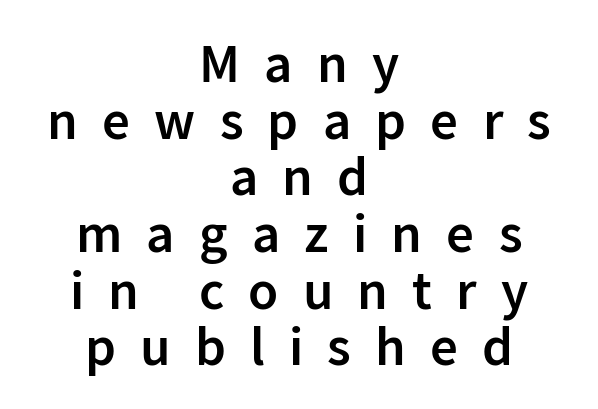
The image shows 55 px semibold sans-serif type, upright; set centered, tight line spacing (1.03x), unusually wide letter spacing (+0.44 em), not underlined; low stroke contrast and a medium x-height.
